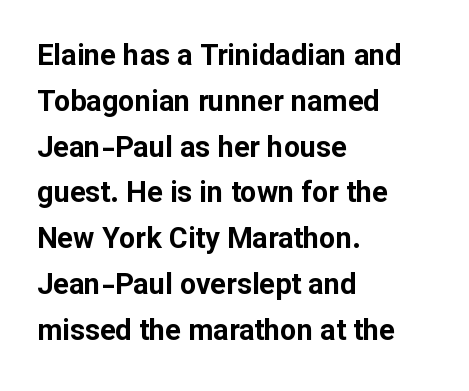
Horizontally, the lines are justified to the leading edge only. No feet cap the strokes, marking this as sans-serif type. Does the weight exceed regular? Yes, all the way to bold. No extra tracking has been applied to these lines. Clear beneath every line of the passage.
